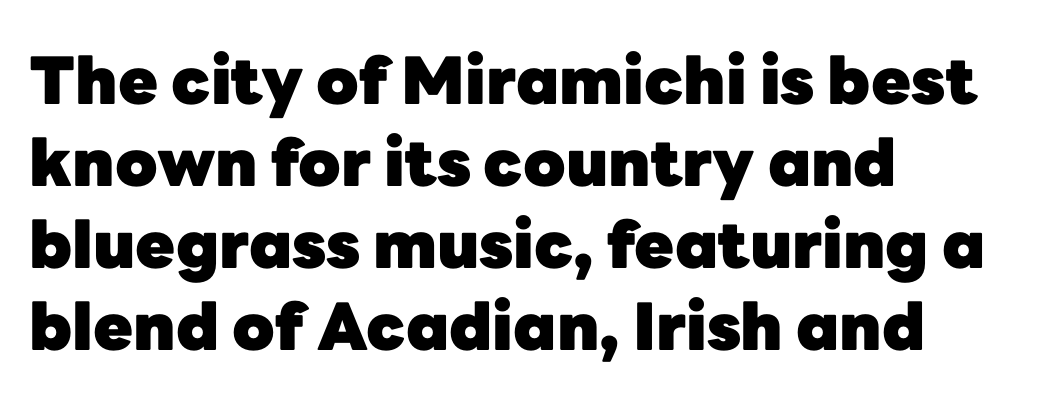
The space directly below the letters is spotless. Regular leading. Note: no serifs on the glyphs. The font is running at its bold setting. Left-aligned paragraph, ragged on the right. Designer's note — italics off, roman on.
